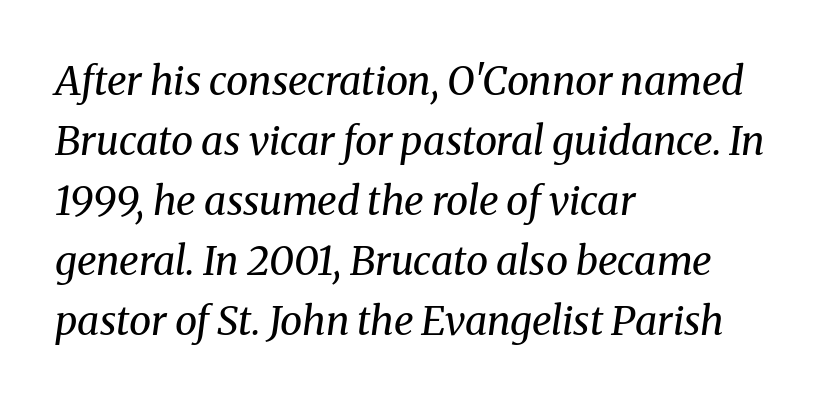
Emphasis-style slanted type is in use. In terms of letterform style, serifs are clearly present. Do the characters align in a grid? No, the font is proportional. The strokes carry an ordinary text weight at most.
